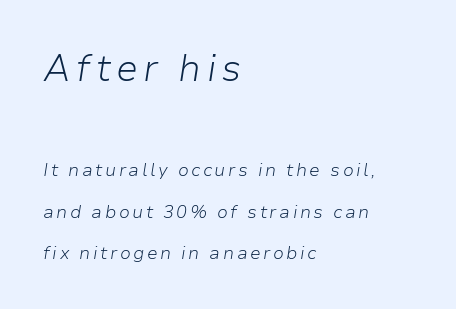
The image shows 37 px light type, italic (leaning right); set left-aligned, loose line spacing (2.29x), not underlined; the first (top) block is 2.06x larger; low stroke contrast and a medium x-height.
